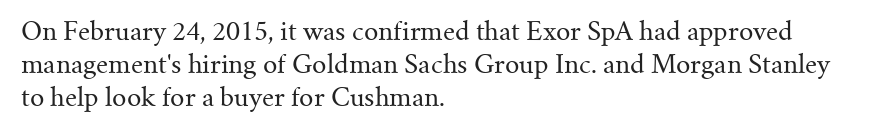
The image shows 25 px text type, upright; set left-aligned, normal line spacing (1.33x), normal letter spacing, not underlined.
